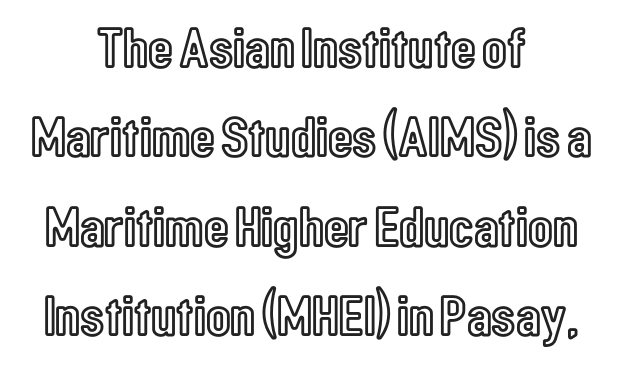
Every stem runs plumb, perpendicular to the baseline. The setting favours the middle, as headings and verse often do. Decoration check: the copy has no underline. Default kerning and tracking; the words read as compact shapes. Is there much room between lines? A standard amount, neither cramped nor airy.
